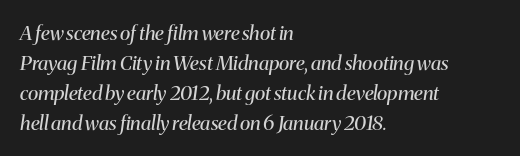
{"italic": "yes", "lean": "right", "slant_degrees": 8, "bold": "no", "underline": "no", "align": "left", "line_spacing": "normal", "line_spacing_ratio": 1.5, "letter_spacing": "normal", "letter_spacing_em": 0.0, "glyph_px": 20}
